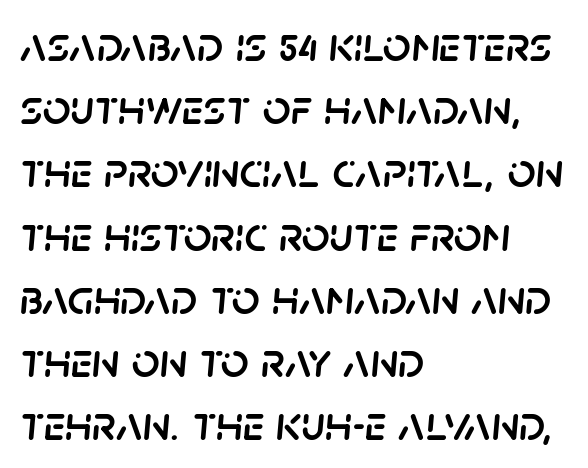
Here the designer chose a conventional face with non-uniform glyph widths. The passage shown stacks its lines at a standard gap. The space beneath each line is pristine and unruled. In terms of posture, this sample is oblique.
